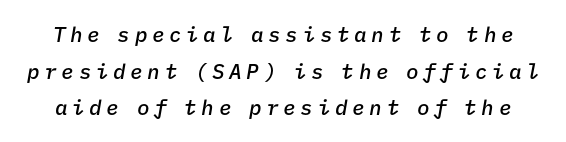
{"italic": "yes", "lean": "right", "slant_degrees": 9, "bold": "semi", "underline": "no", "line_spacing_ratio": 1.75, "letter_spacing": "wide", "letter_spacing_em": 0.22, "glyph_px": 21}
